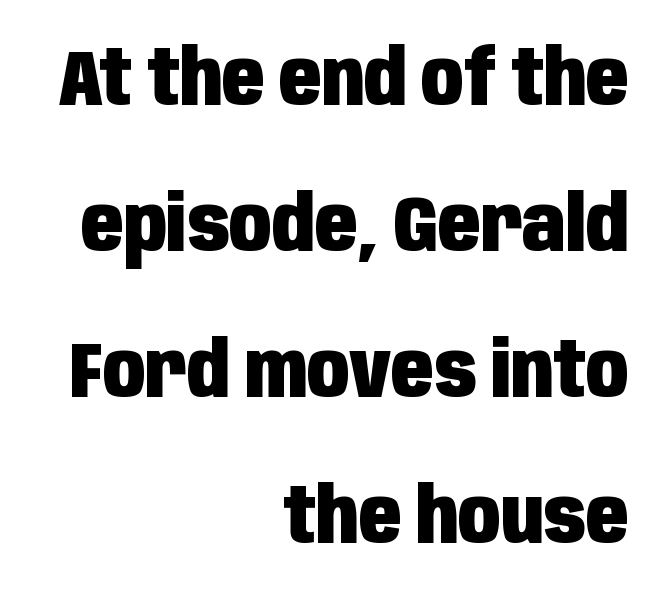
Q: Is the text bold? A: Yes.
Q: Is the text italic (slanted)? A: No, it is upright.
Q: Is the typeface a serif or a sans-serif typeface? A: Sans-serif.
Q: Is the text underlined? A: No.
Q: How is the paragraph aligned? A: Right-aligned.
Q: Is the spacing between letters normal or unusually wide? A: Normal.
Q: Width (condensed, normal, or wide)? A: Condensed.
Q: Stroke contrast? A: Low.
Q: x-height? A: Large.
Q: Monospaced? A: No.
